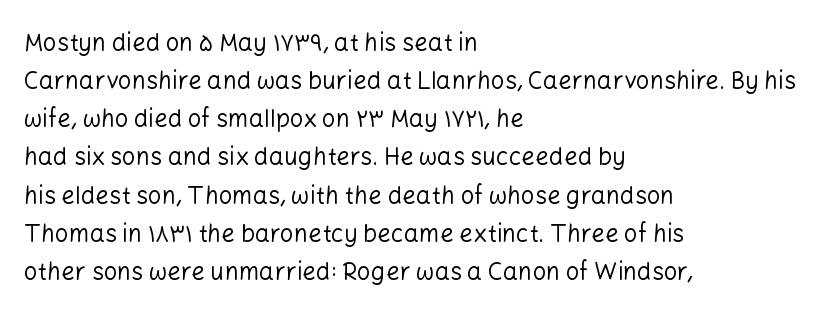
Q: Is the text bold? A: No.
Q: Is the text italic (slanted)? A: No, it is upright.
Q: Is the text underlined? A: No.
Q: How is the paragraph aligned? A: Left-aligned.
Q: Is the spacing between letters normal or unusually wide? A: Normal.
Q: Is the spacing between lines tight, normal or loose? A: Normal.
